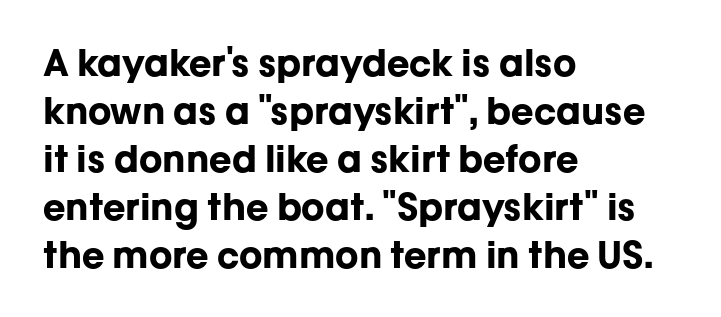
{"serif": "no", "italic": "no", "bold": "yes", "weight": "bold", "width": "normal", "stroke_contrast": "low", "x_height": "medium", "monospaced": "no", "underline": "no", "align": "left", "line_spacing": "normal", "line_spacing_ratio": 1.3, "letter_spacing": "normal", "letter_spacing_em": 0.0, "glyph_px": 37}
